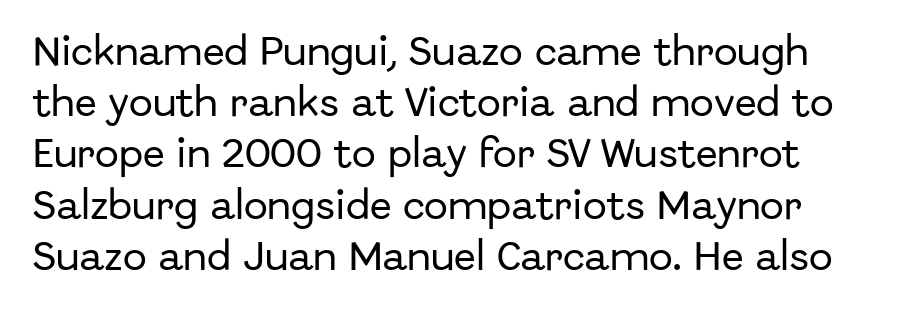
Q: Is the text italic (slanted)? A: No, it is upright.
Q: Is the typeface a serif or a sans-serif typeface? A: Sans-serif.
Q: Is the text underlined? A: No.
Q: Is the spacing between letters normal or unusually wide? A: Normal.
Q: Is the spacing between lines tight, normal or loose? A: Normal.
Q: Width (condensed, normal, or wide)? A: Normal.
Q: Stroke contrast? A: Low.
Q: x-height? A: Medium.
Q: Monospaced? A: No.
